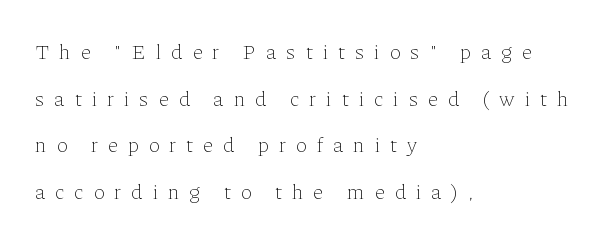
Each new line begins a long way beneath the previous one. These lines have a slow, spaced-out rhythm from letter to letter. Summary of weight: not heavy and not bold. Italic: no, the glyphs are upright roman. A bare baseline throughout the passage. Line starts are locked; line ends wander.
